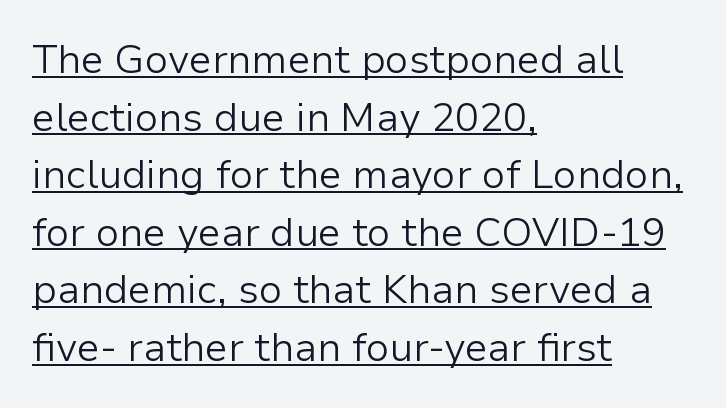
The image shows 40 px light sans-serif type, upright; set left-aligned, normal line spacing (1.44x), normal letter spacing, underlined; low stroke contrast and a medium x-height.
